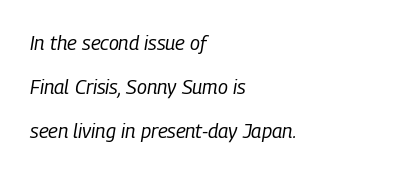
The image shows 20 px text type, italic (leaning right); set left-aligned, loose line spacing (2.2x), normal letter spacing, not underlined.
